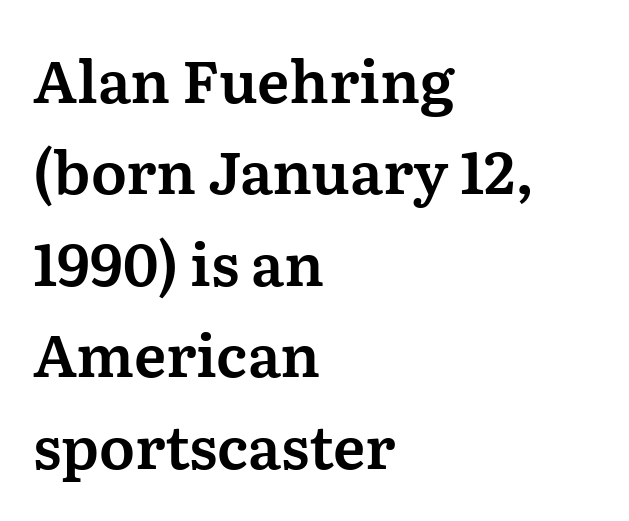
The image shows 59 px serif type, upright; set left-aligned, normal line spacing (1.55x), normal letter spacing, not underlined; medium stroke contrast and a medium x-height.
